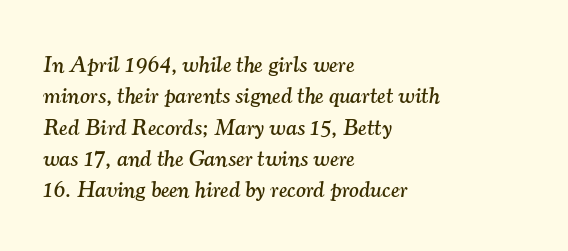
Q: Is the text italic (slanted)? A: Yes, it leans right by about 7 degrees.
Q: Is the text underlined? A: No.
Q: How is the paragraph aligned? A: Left-aligned.
Q: Is the spacing between letters normal or unusually wide? A: Normal.
Q: Is the spacing between lines tight, normal or loose? A: Normal.
